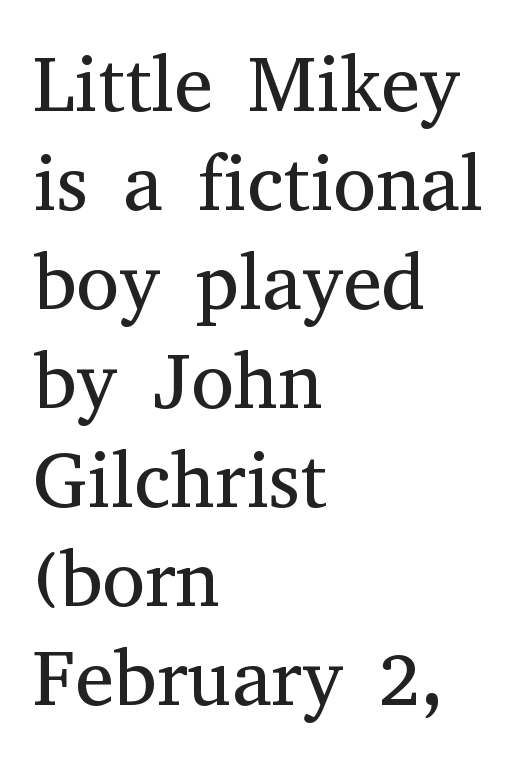
The typeface has the unassuming heft of standard copy or less. In terms of leading, this rendering sits right in the middle. The letters advance in unequal steps, a hallmark of proportional type. Look at the bottom of the vertical strokes: they flare into serifs here. Just letters on the line, the space beneath them empty. Vertical strokes here are truly vertical.
